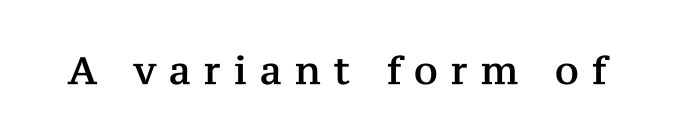
Q: Is the text italic (slanted)? A: No, it is upright.
Q: Is the typeface a serif or a sans-serif typeface? A: Serif.
Q: Is the text underlined? A: No.
Q: Is the spacing between letters normal or unusually wide? A: Unusually wide.
Q: Width (condensed, normal, or wide)? A: Normal.
Q: Stroke contrast? A: Medium.
Q: x-height? A: Medium.
Q: Monospaced? A: No.
